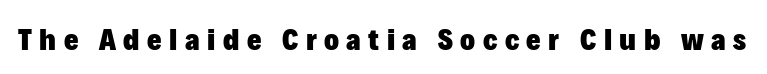
{"serif": "no", "italic": "no", "bold": "yes", "weight": "heavy", "width": "normal", "stroke_contrast": "low", "x_height": "medium", "monospaced": "no", "underline": "no", "letter_spacing": "wide", "letter_spacing_em": 0.24, "glyph_px": 31}
